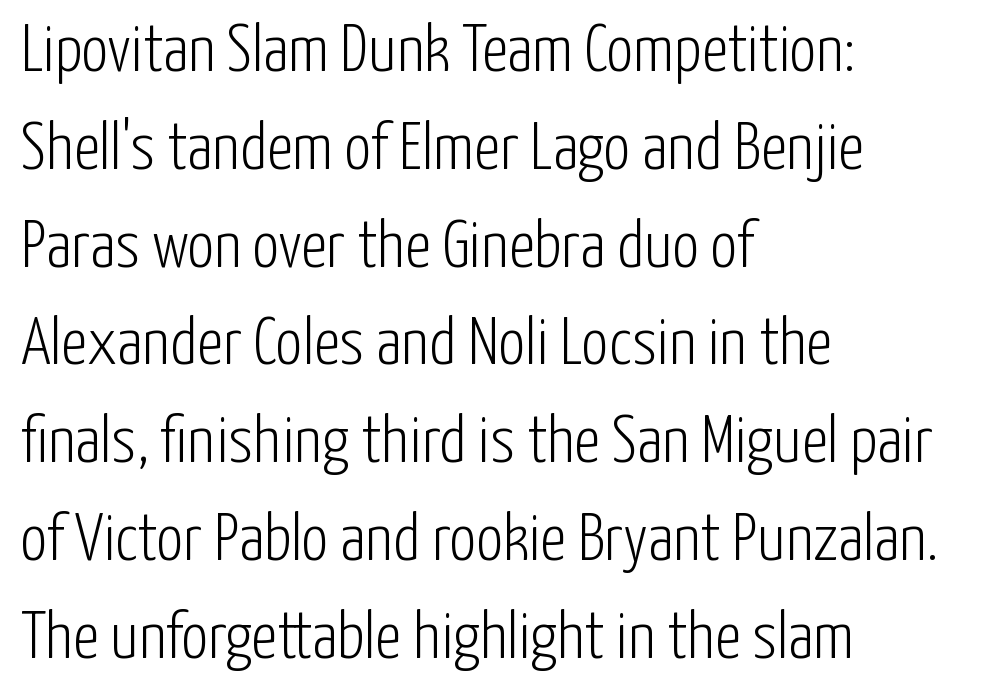
The image shows 67 px light, condensed sans-serif type, upright; set left-aligned, normal line spacing (1.46x), normal letter spacing, not underlined; low stroke contrast and a medium x-height.
